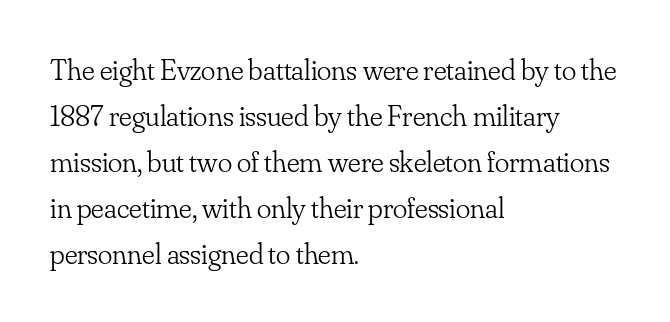
{"serif": "yes", "italic": "no", "bold": "no", "weight": "light", "width": "normal", "stroke_contrast": "low", "x_height": "small", "monospaced": "no", "underline": "no", "align": "left", "line_spacing": "normal", "line_spacing_ratio": 1.53, "letter_spacing": "normal", "letter_spacing_em": 0.0, "glyph_px": 30}
